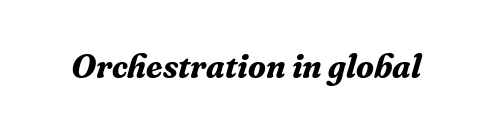
Type without underlining. An italicized treatment has been applied to the whole sample. The glyphs in this specimen are seriffed. Characters follow at the spacing the type designer built in. Do the characters align in a grid? No, the font is proportional. Students, this is bold: see how much ink each stroke carries.
